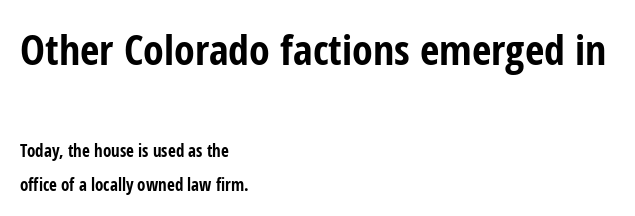
Q: Is the text bold? A: Yes.
Q: Is the text italic (slanted)? A: No, it is upright.
Q: Is the typeface a serif or a sans-serif typeface? A: Sans-serif.
Q: Is the text underlined? A: No.
Q: How is the paragraph aligned? A: Left-aligned.
Q: Is the spacing between letters normal or unusually wide? A: Normal.
Q: Is the spacing between lines tight, normal or loose? A: Loose.
Q: Which block of text is set in a larger size, the first (top) or the second (bottom)? A: The first (top) one.
Q: Width (condensed, normal, or wide)? A: Condensed.
Q: Stroke contrast? A: Low.
Q: x-height? A: Medium.
Q: Monospaced? A: No.
